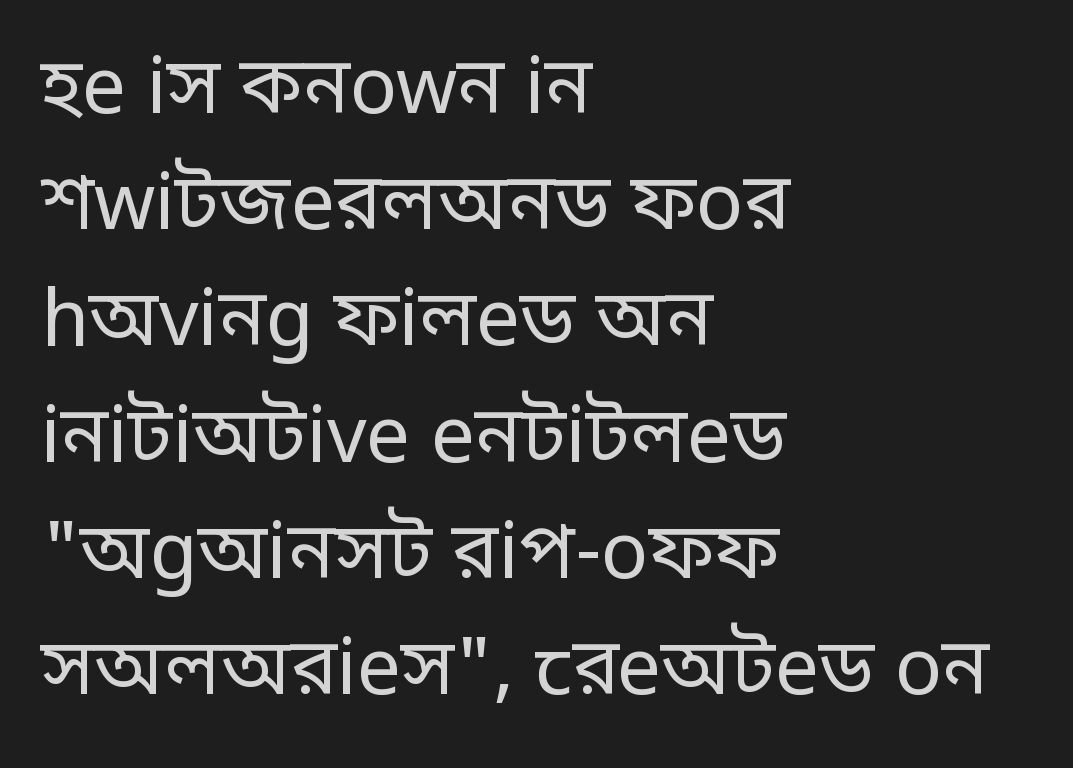
Words float on clear page, feet unadorned. Line starts are locked; line ends wander. Is this a heavy cut? Hardly; it is regular or lighter. You can tell it's not italic because the verticals are truly vertical.
